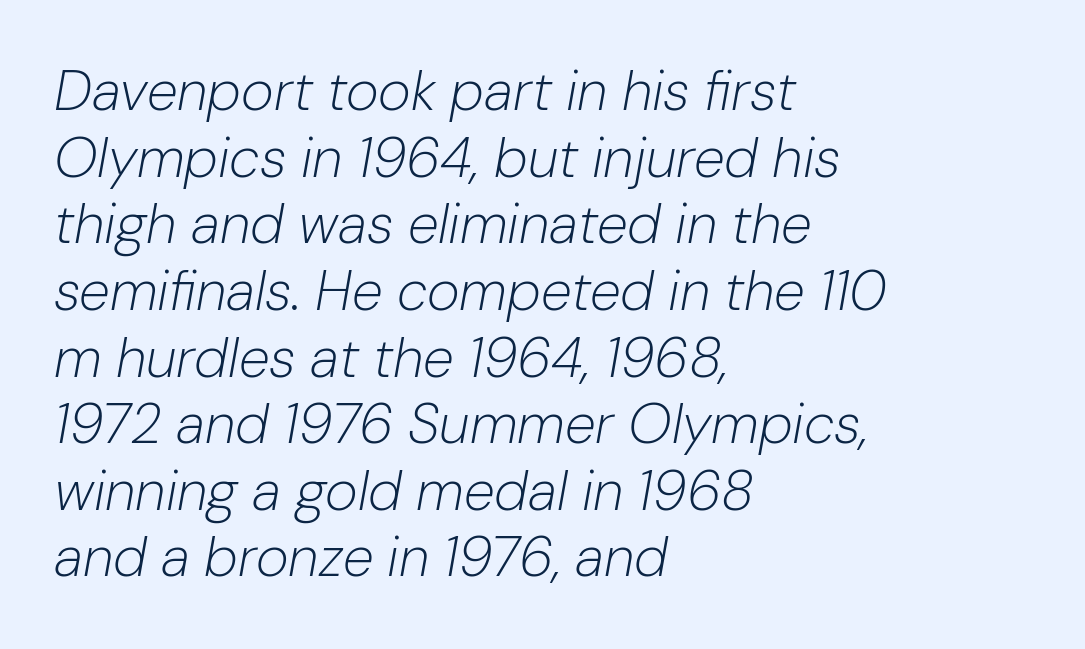
The image shows 56 px light type, italic (leaning right); set left-aligned, line spacing 1.19x, normal letter spacing, not underlined; low stroke contrast and a medium x-height.
